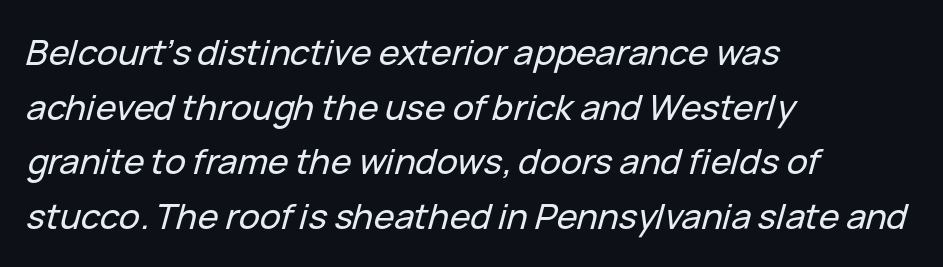
Q: Is the text italic (slanted)? A: Yes, it leans right by about 15 degrees.
Q: Is the text underlined? A: No.
Q: How is the paragraph aligned? A: Left-aligned.
Q: Is the spacing between letters normal or unusually wide? A: Normal.
Q: Is the spacing between lines tight, normal or loose? A: Normal.
Q: Width (condensed, normal, or wide)? A: Normal.
Q: Stroke contrast? A: Low.
Q: x-height? A: Medium.
Q: Monospaced? A: No.
